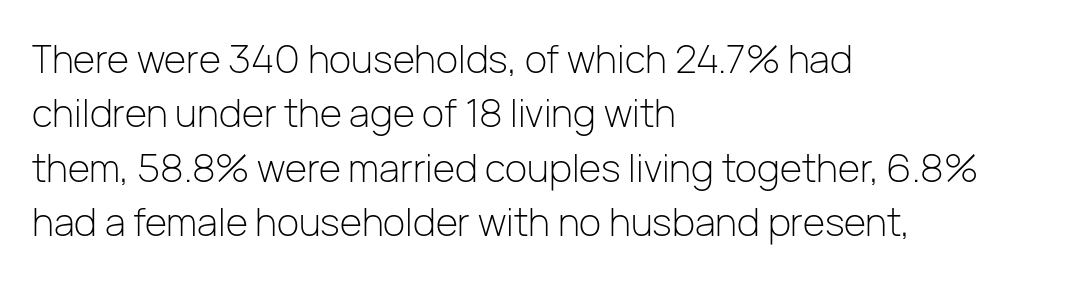
Q: Is the text bold? A: No.
Q: Is the text italic (slanted)? A: No, it is upright.
Q: Is the typeface a serif or a sans-serif typeface? A: Sans-serif.
Q: Is the text underlined? A: No.
Q: How is the paragraph aligned? A: Left-aligned.
Q: Is the spacing between letters normal or unusually wide? A: Normal.
Q: Is the spacing between lines tight, normal or loose? A: Normal.
Q: Width (condensed, normal, or wide)? A: Normal.
Q: Stroke contrast? A: Low.
Q: x-height? A: Medium.
Q: Monospaced? A: No.
